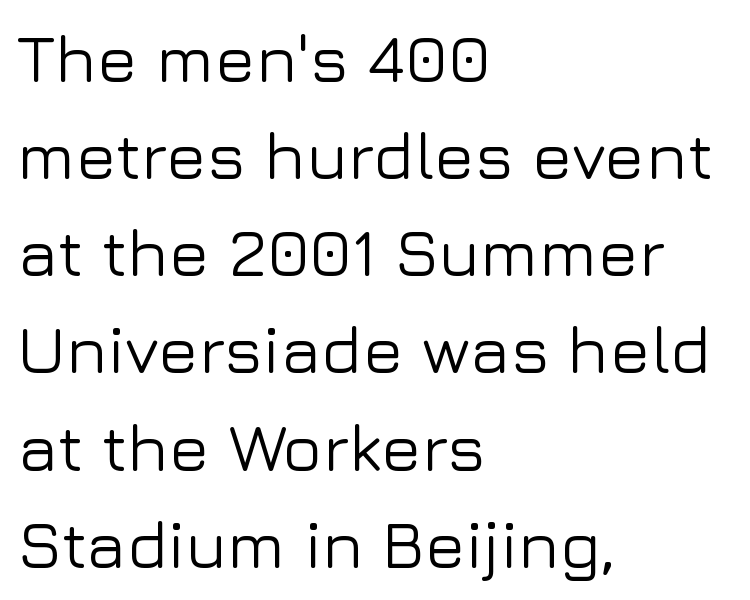
The image shows 67 px sans-serif type, upright; set left-aligned, normal line spacing (1.45x), normal letter spacing, not underlined; low stroke contrast and a medium x-height.
